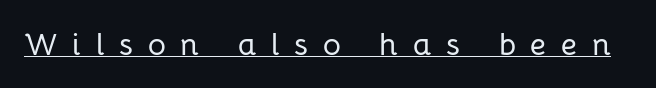
The image shows 31 px sans-serif type, upright; set unusually wide letter spacing (+0.48 em), underlined; low stroke contrast and a medium x-height.
